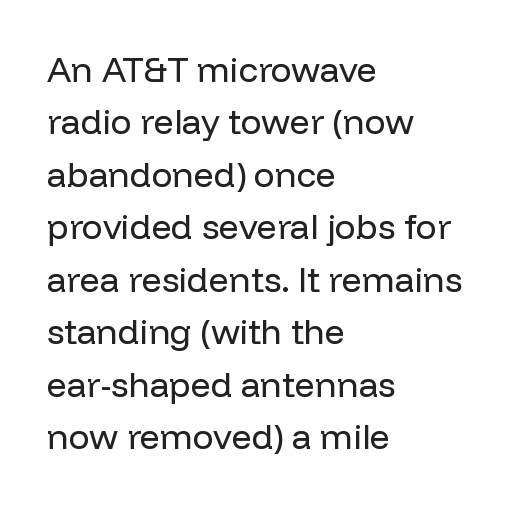
{"serif": "no", "italic": "no", "bold": "no", "weight": "regular", "width": "normal", "stroke_contrast": "low", "x_height": "medium", "monospaced": "no", "underline": "no", "align": "left", "line_spacing": "normal", "line_spacing_ratio": 1.5, "letter_spacing": "normal", "letter_spacing_em": 0.0, "glyph_px": 35}
